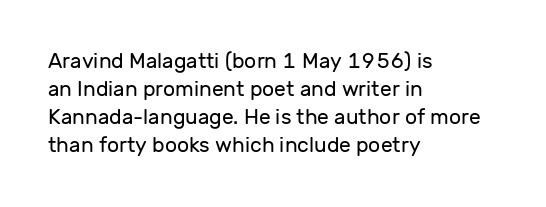
The image shows 21 px text type, upright; set left-aligned, normal line spacing (1.34x), normal letter spacing, not underlined.
